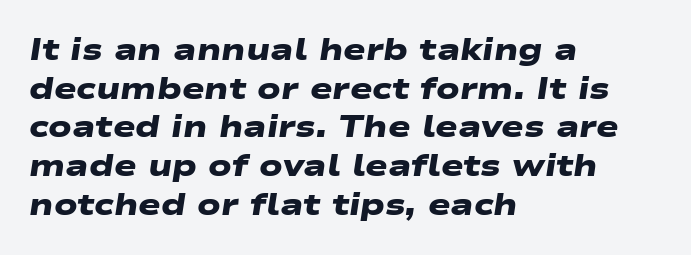
{"serif": "no", "bold": "yes", "weight": "heavy", "width": "wide", "stroke_contrast": "low", "x_height": "medium", "monospaced": "no", "underline": "no", "align": "left", "line_spacing": "normal", "line_spacing_ratio": 1.29, "letter_spacing": "normal", "letter_spacing_em": 0.0, "glyph_px": 30}
